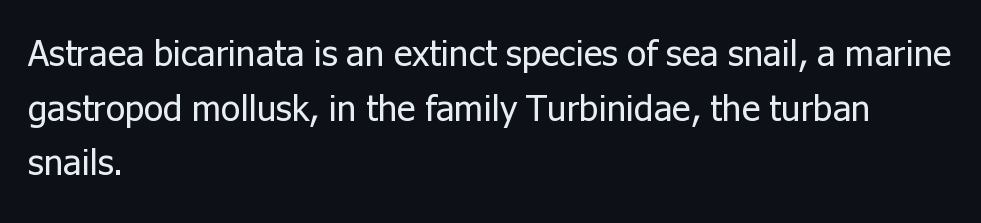
These lines were composed using upright roman letters. The lines are quadded left. Letterform terminals end flat and unadorned throughout the passage. The face used here is proportionally spaced, like ordinary book or web type. Each row of text sits above clean, open space. Heft: none added — not bold.
